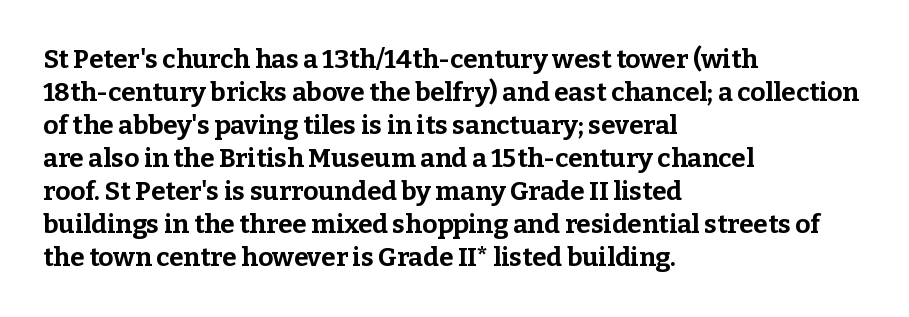
{"italic": "no", "bold": "yes", "underline": "no", "align": "left", "line_spacing": "normal", "line_spacing_ratio": 1.27, "letter_spacing": "normal", "letter_spacing_em": 0.0, "glyph_px": 26}
